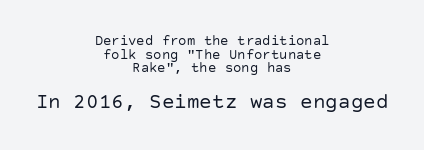
The image shows 21 px text type, upright; set centered, tight line spacing (0.97x), normal letter spacing, not underlined; the second (bottom) block is 1.5x larger.
